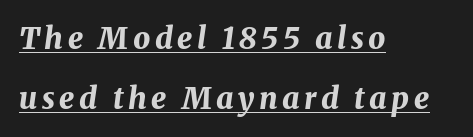
The image shows 30 px bold type, italic (leaning right); set left-aligned, loose line spacing (2.0x), underlined; medium stroke contrast and a medium x-height.
